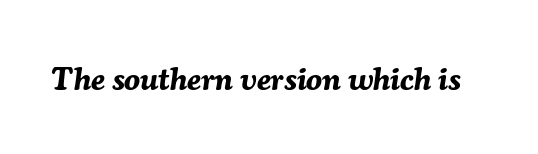
The image shows 32 px bold type, italic (leaning right); set normal letter spacing, not underlined; medium stroke contrast and a medium x-height.
